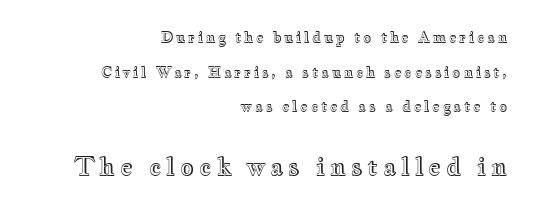
Q: Is the text italic (slanted)? A: No, it is upright.
Q: Is the text underlined? A: No.
Q: How is the paragraph aligned? A: Right-aligned.
Q: Is the spacing between letters normal or unusually wide? A: Unusually wide.
Q: Is the spacing between lines tight, normal or loose? A: Loose.
Q: Which block of text is set in a larger size, the first (top) or the second (bottom)? A: The second (bottom) one.
